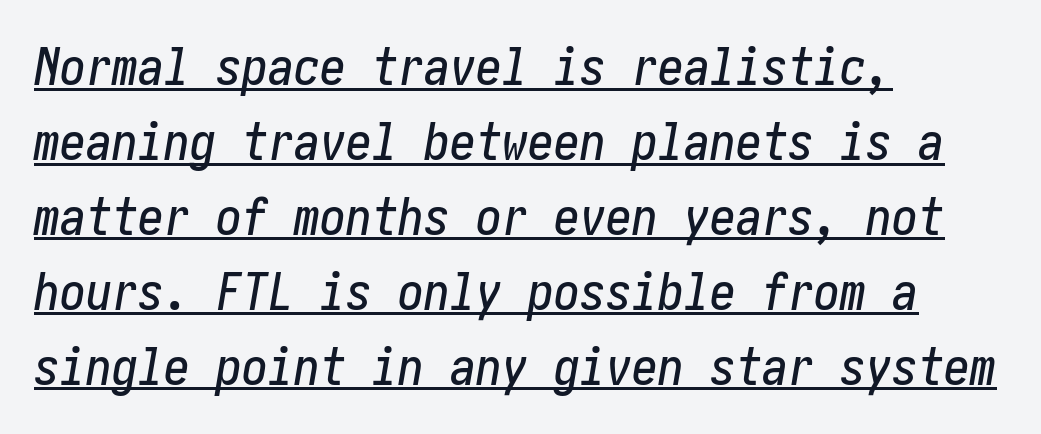
{"italic": "yes", "lean": "right", "slant_degrees": 10, "width": "condensed", "stroke_contrast": "low", "x_height": "medium", "underline": "yes", "align": "left", "line_spacing": "normal", "line_spacing_ratio": 1.44, "letter_spacing": "normal", "letter_spacing_em": 0.0, "glyph_px": 52}
